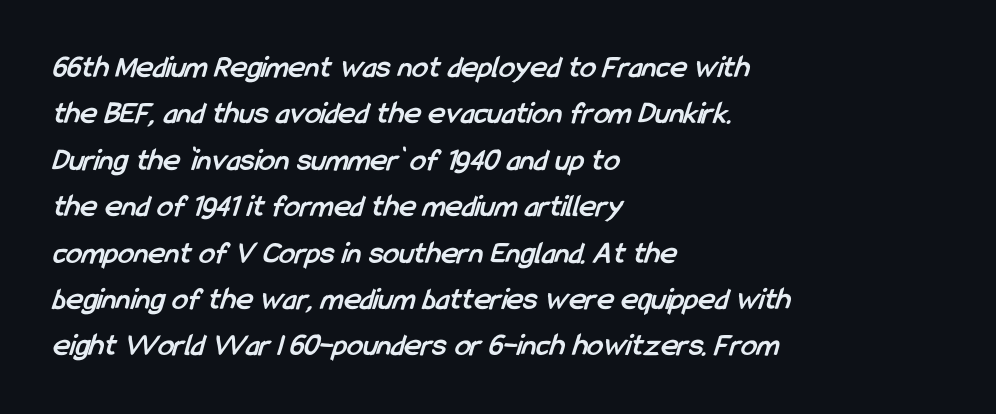
Q: Is the text bold? A: Yes.
Q: Is the typeface a serif or a sans-serif typeface? A: Sans-serif.
Q: Is the text underlined? A: No.
Q: How is the paragraph aligned? A: Left-aligned.
Q: Is the spacing between letters normal or unusually wide? A: Normal.
Q: Is the spacing between lines tight, normal or loose? A: Normal.
Q: Width (condensed, normal, or wide)? A: Condensed.
Q: Stroke contrast? A: Low.
Q: x-height? A: Medium.
Q: Monospaced? A: No.
